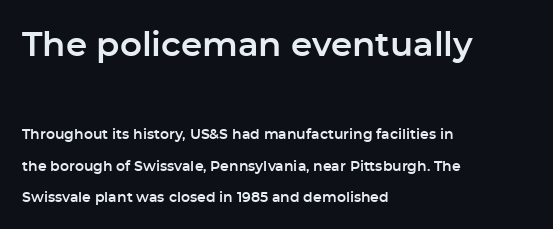
The image shows 34 px sans-serif type, upright; set left-aligned, loose line spacing (2.24x), normal letter spacing, not underlined; the first (top) block is 2.43x larger; low stroke contrast and a medium x-height.
